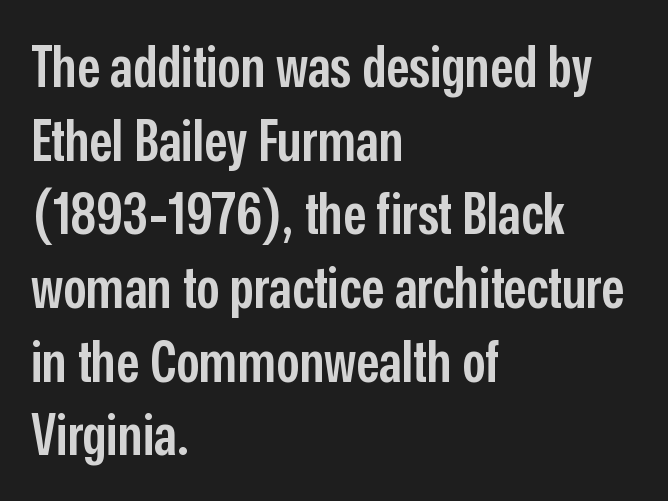
{"serif": "no", "italic": "no", "bold": "semi", "weight": "semibold", "width": "condensed", "stroke_contrast": "low", "x_height": "medium", "monospaced": "no", "underline": "no", "align": "left", "line_spacing": "normal", "line_spacing_ratio": 1.27, "letter_spacing": "normal", "letter_spacing_em": 0.0, "glyph_px": 58}
